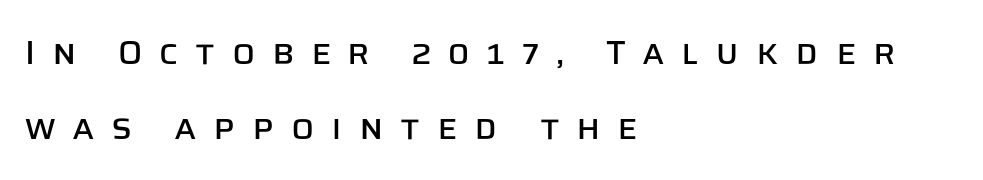
{"serif": "no", "italic": "no", "width": "normal", "stroke_contrast": "low", "x_height": "large", "monospaced": "no", "underline": "no", "align": "left", "line_spacing": "loose", "line_spacing_ratio": 2.21, "letter_spacing": "wide", "letter_spacing_em": 0.49, "glyph_px": 34}
